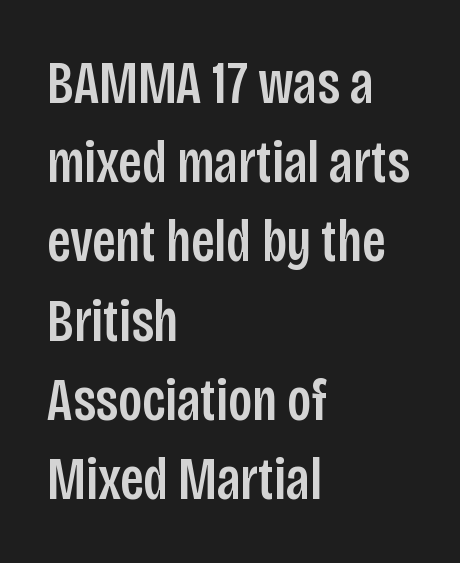
{"serif": "no", "italic": "no", "width": "condensed", "stroke_contrast": "low", "x_height": "large", "monospaced": "no", "underline": "no", "align": "left", "line_spacing": "normal", "line_spacing_ratio": 1.32, "letter_spacing": "normal", "letter_spacing_em": 0.0, "glyph_px": 60}
